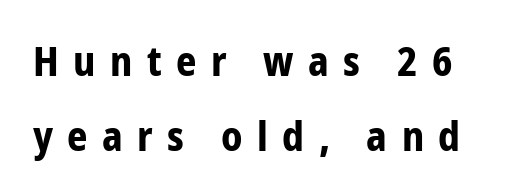
The image shows 40 px bold, condensed sans-serif type, upright; set line spacing 1.87x, unusually wide letter spacing (+0.36 em), not underlined; low stroke contrast and a medium x-height.
